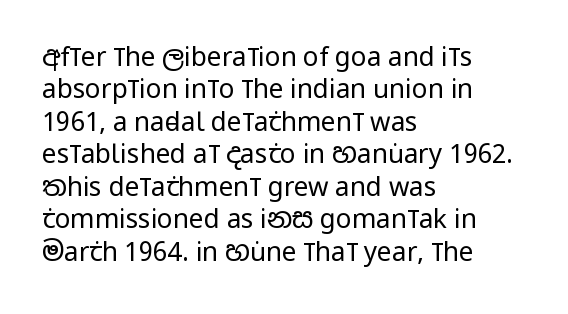
Q: Is the text bold? A: No.
Q: Is the text italic (slanted)? A: No, it is upright.
Q: Is the text underlined? A: No.
Q: How is the paragraph aligned? A: Left-aligned.
Q: Is the spacing between letters normal or unusually wide? A: Normal.
Q: Is the spacing between lines tight, normal or loose? A: Normal.
